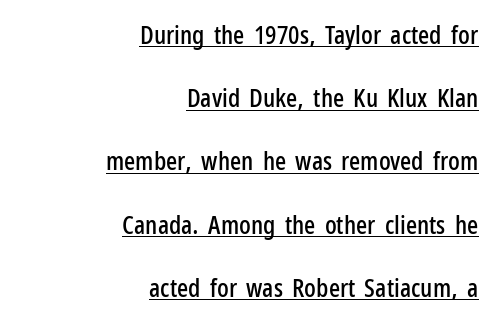
The image shows 26 px text type, upright; set right-aligned, loose line spacing (2.43x), normal letter spacing, underlined.
